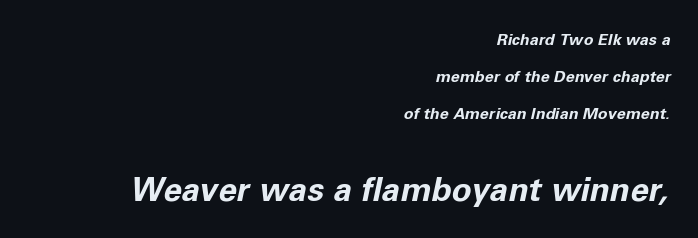
The image shows 33 px bold type, italic (leaning right); set right-aligned, loose line spacing (2.32x), normal letter spacing, not underlined; the second (bottom) block is 2.06x larger; low stroke contrast and a medium x-height.
